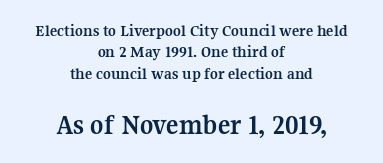
Q: Is the text bold? A: Yes.
Q: Is the text italic (slanted)? A: No, it is upright.
Q: Is the typeface a serif or a sans-serif typeface? A: Serif.
Q: Is the text underlined? A: No.
Q: How is the paragraph aligned? A: Centered.
Q: Is the spacing between letters normal or unusually wide? A: Normal.
Q: Is the spacing between lines tight, normal or loose? A: Normal.
Q: Which block of text is set in a larger size, the first (top) or the second (bottom)? A: The second (bottom) one.
Q: Width (condensed, normal, or wide)? A: Normal.
Q: Stroke contrast? A: Medium.
Q: x-height? A: Medium.
Q: Monospaced? A: No.
